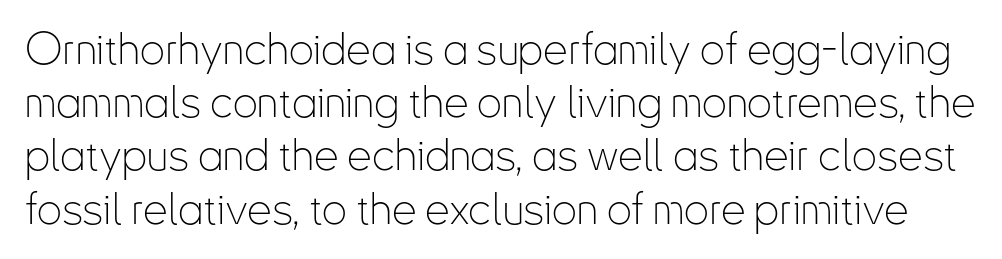
Words appear dense and cohesive because spacing is normal. Honestly, there is no underline to notice here at all. You could not count columns in this text — the font is proportionally spaced. These lines are composed in type without serifs.
